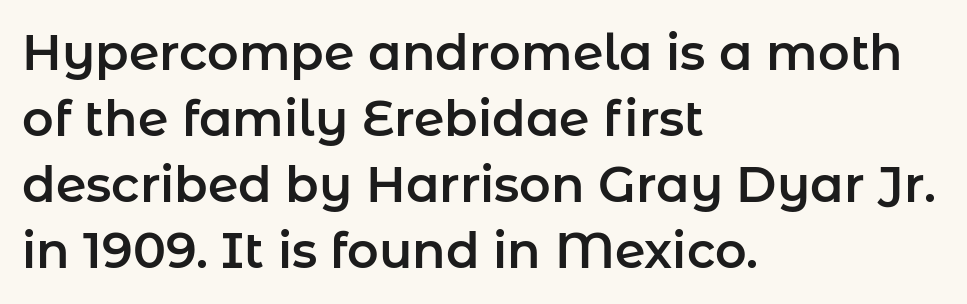
{"serif": "no", "italic": "no", "width": "normal", "stroke_contrast": "low", "x_height": "medium", "monospaced": "no", "underline": "no", "align": "left", "line_spacing": "normal", "line_spacing_ratio": 1.35, "letter_spacing": "normal", "letter_spacing_em": 0.0, "glyph_px": 49}
